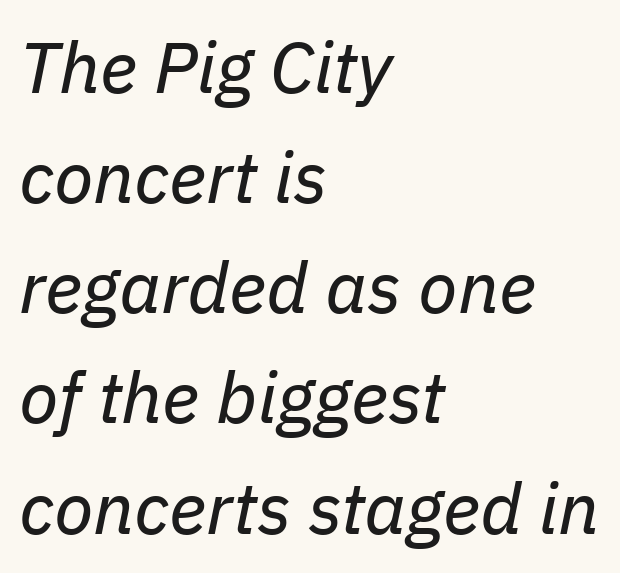
Q: Is the text bold? A: No.
Q: Is the text italic (slanted)? A: Yes, it leans right by about 11 degrees.
Q: Is the text underlined? A: No.
Q: How is the paragraph aligned? A: Left-aligned.
Q: Is the spacing between letters normal or unusually wide? A: Normal.
Q: Is the spacing between lines tight, normal or loose? A: Normal.
Q: Width (condensed, normal, or wide)? A: Normal.
Q: Stroke contrast? A: Low.
Q: x-height? A: Medium.
Q: Monospaced? A: No.
